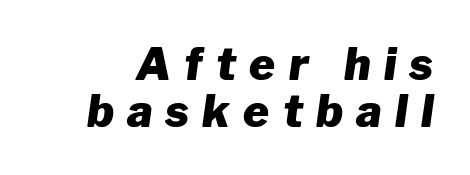
The image shows 44 px heavy type, italic (leaning right); set tight line spacing (1.06x), unusually wide letter spacing (+0.3 em), not underlined; low stroke contrast and a medium x-height.
